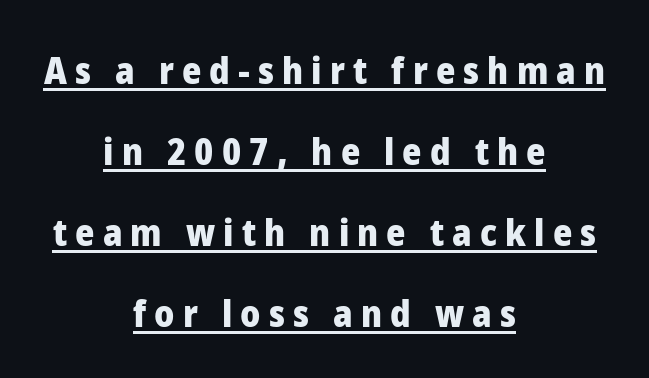
Q: Is the text bold? A: Yes.
Q: Is the text italic (slanted)? A: No, it is upright.
Q: Is the typeface a serif or a sans-serif typeface? A: Sans-serif.
Q: Is the text underlined? A: Yes.
Q: How is the paragraph aligned? A: Centered.
Q: Is the spacing between letters normal or unusually wide? A: Unusually wide.
Q: Is the spacing between lines tight, normal or loose? A: Loose.
Q: Width (condensed, normal, or wide)? A: Normal.
Q: Stroke contrast? A: Low.
Q: x-height? A: Medium.
Q: Monospaced? A: No.
